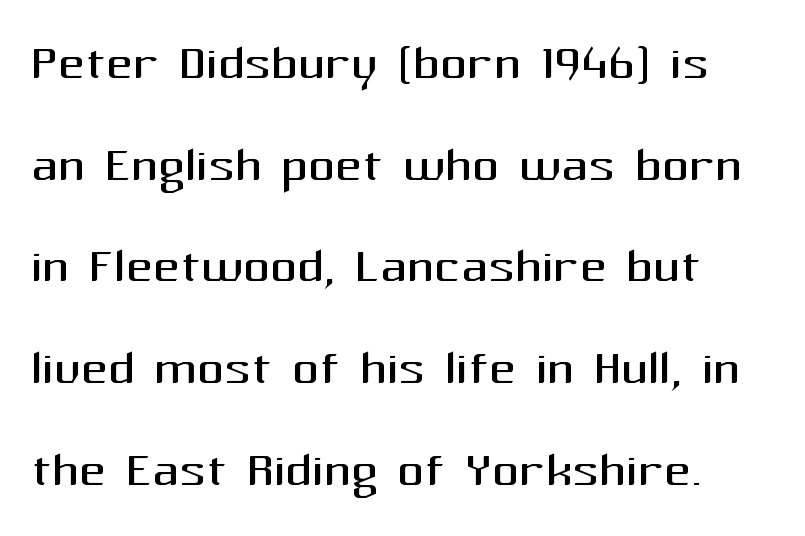
The image shows 66 px regular-weight sans-serif type, upright; set normal line spacing (1.54x), normal letter spacing, not underlined; medium stroke contrast and a medium x-height.
